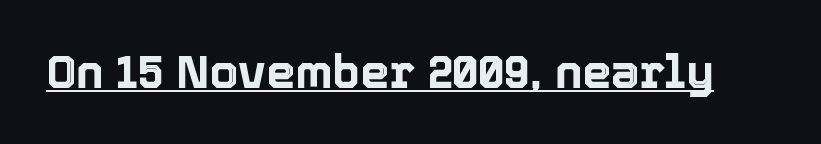
Spacing verdict: proportional, widths tailored to each character. Honestly, the letter spacing is just normal — you wouldn't notice it. This sample uses an upright cut, with every glyph sitting square on the baseline. Honestly, the underline is the first thing you notice here.
